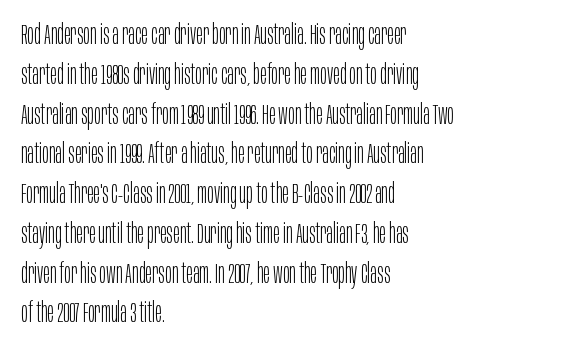
The image shows 28 px light, condensed sans-serif type, upright; set left-aligned, normal line spacing (1.42x), normal letter spacing, not underlined; low stroke contrast and a large x-height.
